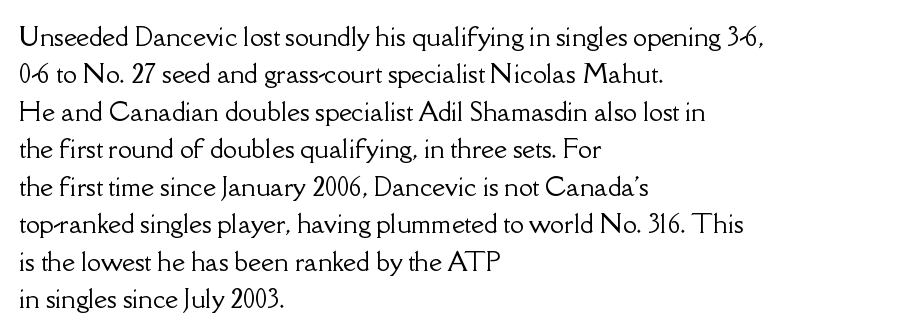
{"italic": "no", "underline": "no", "align": "left", "line_spacing": "normal", "line_spacing_ratio": 1.5, "letter_spacing": "normal", "letter_spacing_em": 0.0, "glyph_px": 25}
